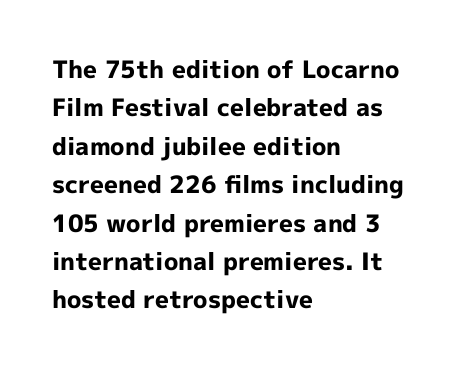
{"italic": "no", "bold": "yes", "underline": "no", "align": "left", "line_spacing": "normal", "line_spacing_ratio": 1.6, "letter_spacing": "normal", "letter_spacing_em": 0.0, "glyph_px": 24}
